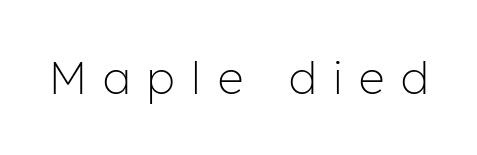
Q: Is the text bold? A: No.
Q: Is the text italic (slanted)? A: No, it is upright.
Q: Is the typeface a serif or a sans-serif typeface? A: Sans-serif.
Q: Is the text underlined? A: No.
Q: Is the spacing between letters normal or unusually wide? A: Unusually wide.
Q: Width (condensed, normal, or wide)? A: Normal.
Q: Stroke contrast? A: Low.
Q: x-height? A: Medium.
Q: Monospaced? A: No.
